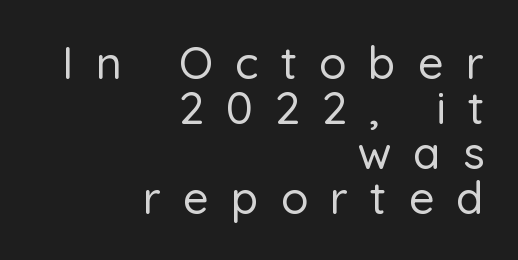
Letterform terminals end flat and unadorned throughout the passage. The face used here is rendered with a markedly widened letterfit. These lines are set flush right with a ragged left edge. Unmarked baselines from the first word to the last.
